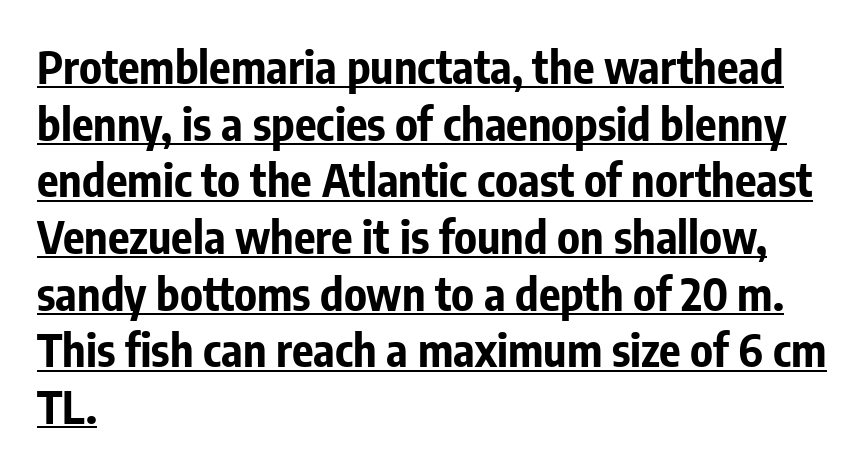
{"serif": "no", "italic": "no", "bold": "yes", "weight": "bold", "width": "condensed", "stroke_contrast": "low", "x_height": "medium", "monospaced": "no", "underline": "yes", "align": "left", "line_spacing": "normal", "line_spacing_ratio": 1.26, "letter_spacing": "normal", "letter_spacing_em": 0.0, "glyph_px": 45}
